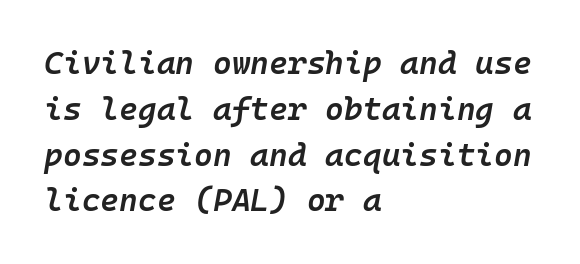
Q: Is the text bold? A: Semi-bold.
Q: Is the text italic (slanted)? A: Yes, it leans right by about 10 degrees.
Q: Is the text underlined? A: No.
Q: How is the paragraph aligned? A: Left-aligned.
Q: Is the spacing between letters normal or unusually wide? A: Normal.
Q: Is the spacing between lines tight, normal or loose? A: Normal.
Q: Width (condensed, normal, or wide)? A: Normal.
Q: Stroke contrast? A: Low.
Q: x-height? A: Medium.
Q: Monospaced? A: Yes.
